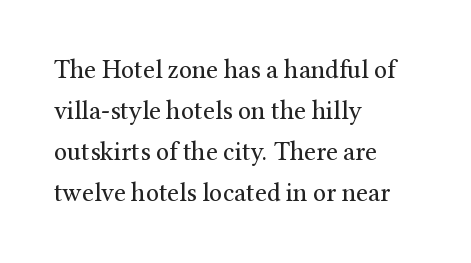
The words here are not underlined. Unbolded letterforms with no extra heft. Quick note: interline space is typical. These lines stack with their left ends in a neat column. Ordinary non-slanted type is in use. Here the glyphs are tracked normally, forming tight word shapes.
